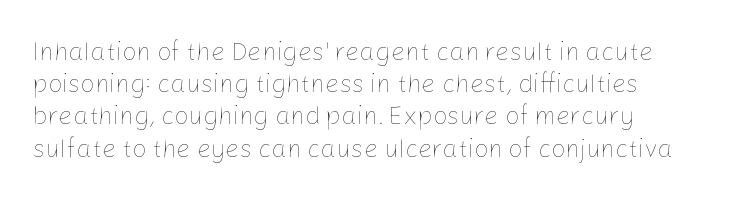
{"italic": "no", "bold": "no", "underline": "no", "align": "left", "line_spacing": "normal", "line_spacing_ratio": 1.29, "letter_spacing": "normal", "letter_spacing_em": 0.0, "glyph_px": 25}
